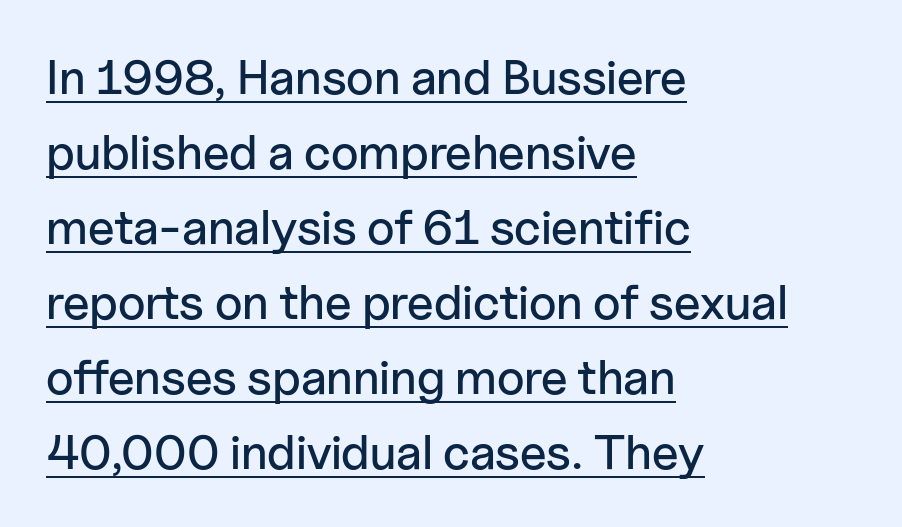
The image shows 49 px sans-serif type, upright; set left-aligned, normal line spacing (1.53x), normal letter spacing, underlined; low stroke contrast and a medium x-height.
